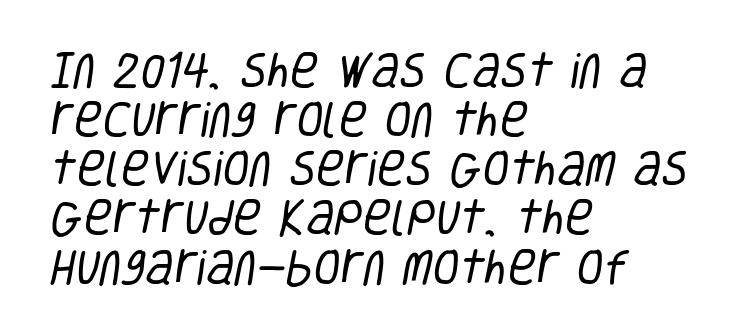
The image shows 39 px regular-weight, condensed sans-serif type; set left-aligned, normal line spacing (1.26x), normal letter spacing, not underlined; low stroke contrast and a large x-height.
